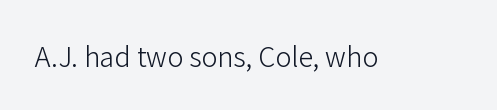
The image shows 27 px text type, upright; set normal letter spacing, not underlined.
